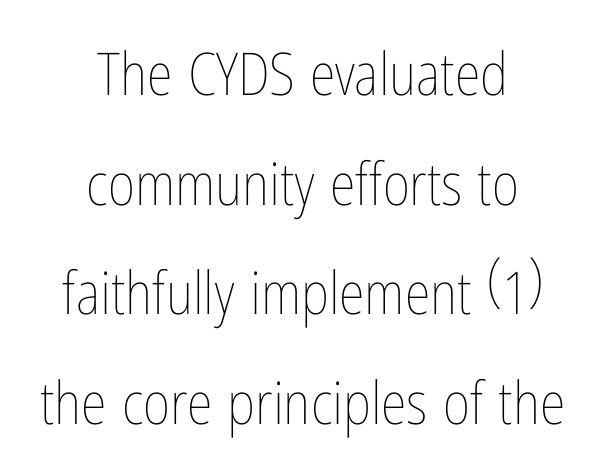
A bare baseline throughout the passage. The specimen reads as upright at a glance. The paragraph shown floats in the horizontal middle. You could not count columns in this text — the font is proportionally spaced.
